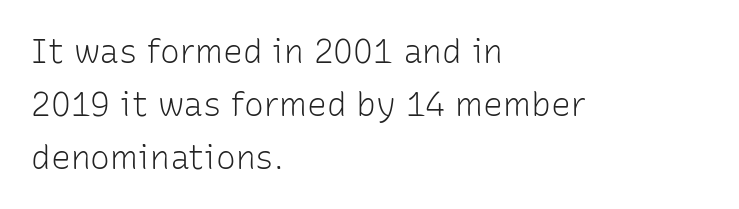
The image shows 33 px light sans-serif type, upright; set left-aligned, normal line spacing (1.6x), normal letter spacing, not underlined; low stroke contrast and a medium x-height.
